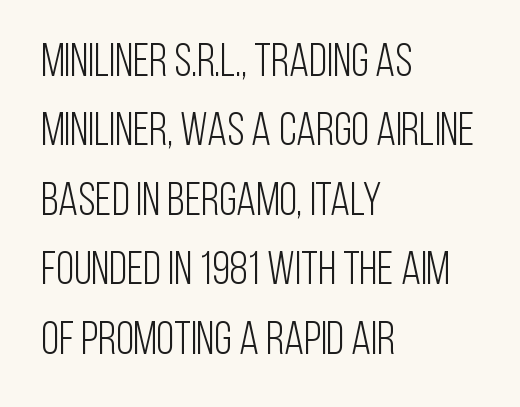
{"serif": "no", "italic": "no", "bold": "no", "weight": "light", "width": "condensed", "stroke_contrast": "low", "x_height": "large", "monospaced": "no", "underline": "no", "align": "left", "line_spacing": "normal", "line_spacing_ratio": 1.51, "letter_spacing": "normal", "letter_spacing_em": 0.0, "glyph_px": 46}
